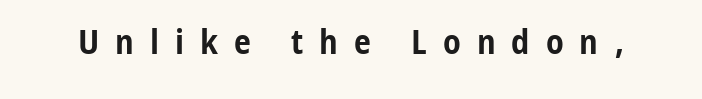
Q: Is the text bold? A: Yes.
Q: Is the text italic (slanted)? A: No, it is upright.
Q: Is the typeface a serif or a sans-serif typeface? A: Sans-serif.
Q: Is the text underlined? A: No.
Q: Is the spacing between letters normal or unusually wide? A: Unusually wide.
Q: Width (condensed, normal, or wide)? A: Condensed.
Q: Stroke contrast? A: Low.
Q: x-height? A: Medium.
Q: Monospaced? A: No.
